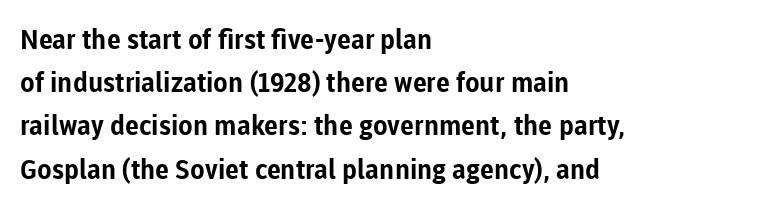
Layout note: lines flush left. Decoration check: the copy has no underline. Each new line begins a customary step beneath the previous one. The characters look thick and weighty, a clear bold. Do the letters lean? They stand straight.
